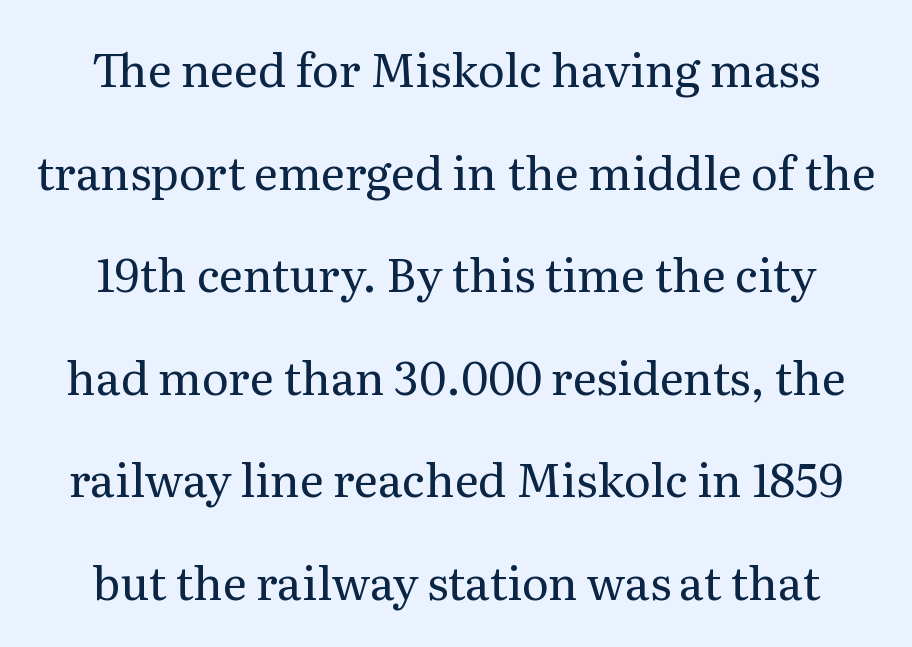
Reading down the column, the eye jumps a long way to each next line. Decoration check: the copy has no underline. To sum up the face: it has serifs. The passage shown has conventional tracking throughout.
